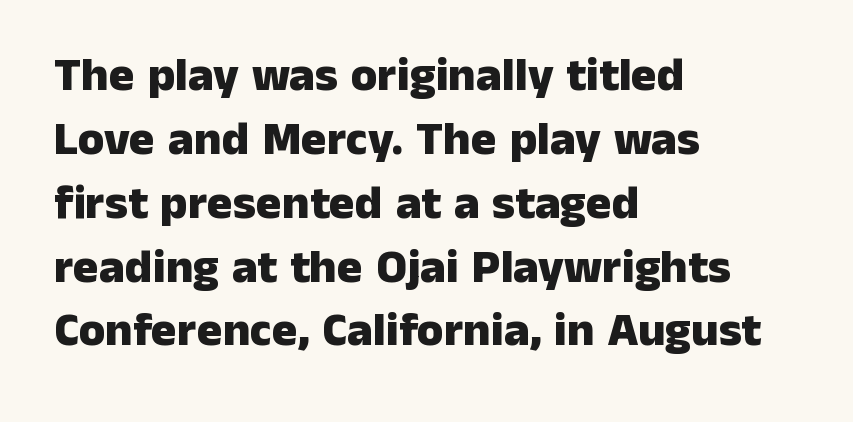
{"serif": "no", "italic": "no", "bold": "yes", "weight": "heavy", "width": "normal", "stroke_contrast": "low", "x_height": "medium", "monospaced": "no", "underline": "no", "align": "left", "line_spacing": "normal", "line_spacing_ratio": 1.33, "letter_spacing": "normal", "letter_spacing_em": 0.0, "glyph_px": 48}
